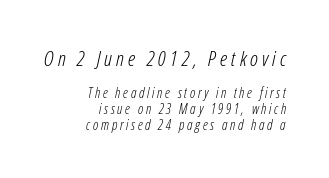
{"italic": "yes", "lean": "right", "slant_degrees": 12, "bold": "no", "underline": "no", "align": "right", "line_spacing": "tight", "line_spacing_ratio": 1.12, "larger_block": "first", "size_ratio": 1.5, "glyph_px": 21}
